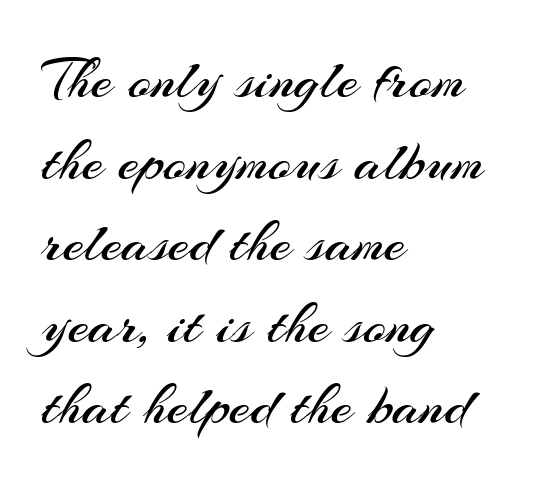
{"serif": "no", "bold": "no", "weight": "regular", "width": "normal", "stroke_contrast": "medium", "x_height": "small", "monospaced": "no", "underline": "no", "align": "left", "line_spacing": "normal", "line_spacing_ratio": 1.36, "letter_spacing": "normal", "letter_spacing_em": 0.0, "glyph_px": 60}
